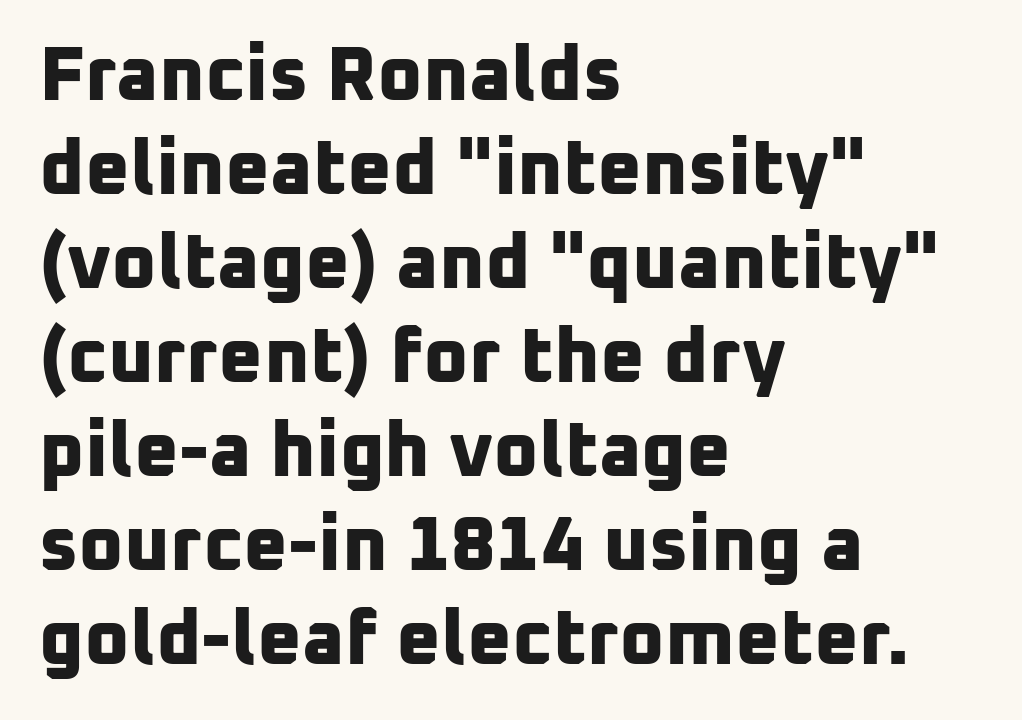
Q: Is the text bold? A: Yes.
Q: Is the typeface a serif or a sans-serif typeface? A: Sans-serif.
Q: Is the text underlined? A: No.
Q: How is the paragraph aligned? A: Left-aligned.
Q: Is the spacing between letters normal or unusually wide? A: Normal.
Q: Width (condensed, normal, or wide)? A: Normal.
Q: Stroke contrast? A: Low.
Q: x-height? A: Medium.
Q: Monospaced? A: No.
